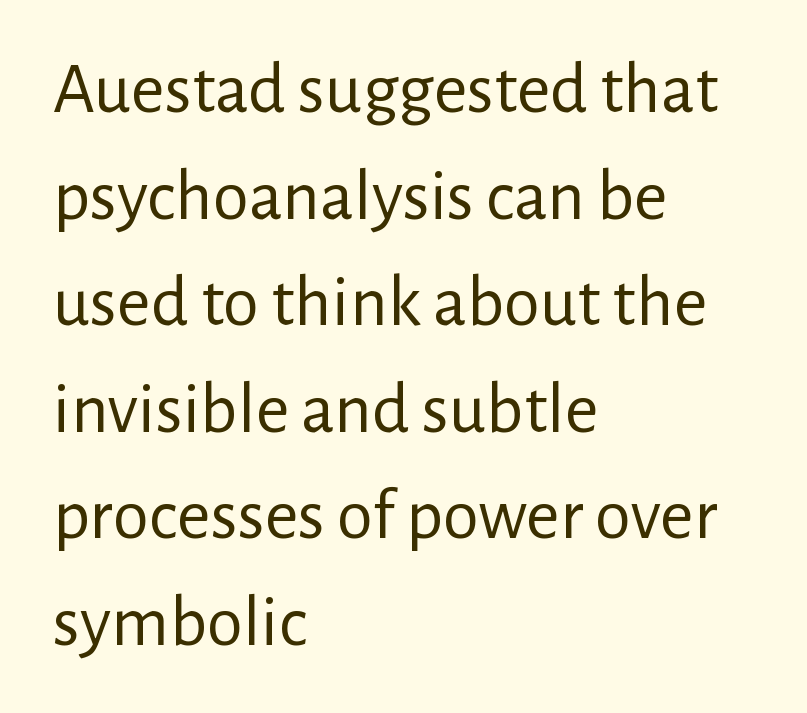
The image shows 73 px regular-weight sans-serif type, upright; set left-aligned, normal line spacing (1.46x), normal letter spacing, not underlined; low stroke contrast and a medium x-height.
